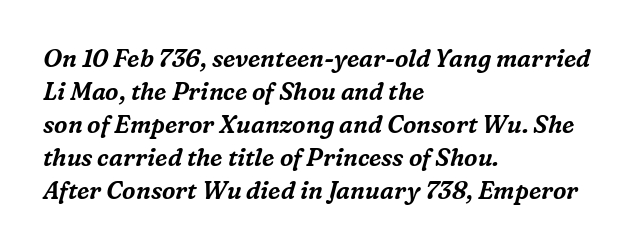
Q: Is the text italic (slanted)? A: Yes, it leans right by about 16 degrees.
Q: Is the text underlined? A: No.
Q: How is the paragraph aligned? A: Left-aligned.
Q: Is the spacing between letters normal or unusually wide? A: Normal.
Q: Is the spacing between lines tight, normal or loose? A: Normal.
